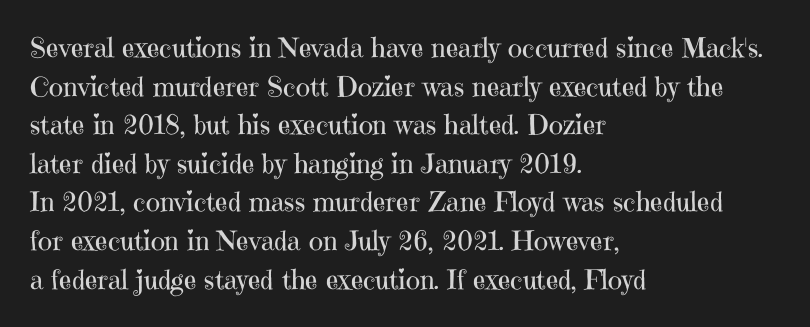
Stroke thickness stays within the range of a standard reading face or lighter. Notice how descenders clear the ascenders below comfortably — that's standard leading. There is no visible air inserted between adjacent glyphs. Casual observation: everything's shoved over to the left. The specimen omits any rule beneath the text block's lines. The letters stand straight up with perfectly vertical stems.
